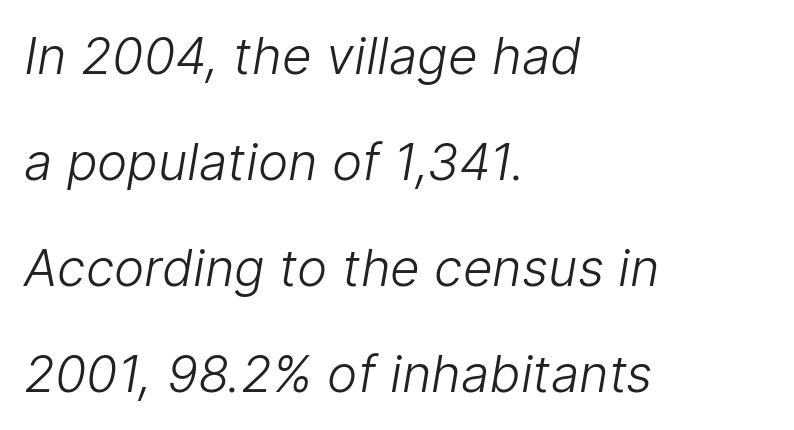
{"serif": "no", "bold": "no", "weight": "light", "width": "normal", "stroke_contrast": "low", "x_height": "medium", "monospaced": "no", "underline": "no", "align": "left", "line_spacing": "loose", "line_spacing_ratio": 2.08, "letter_spacing": "normal", "letter_spacing_em": 0.0, "glyph_px": 51}
